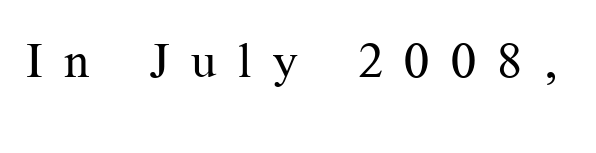
{"serif": "yes", "italic": "no", "bold": "no", "weight": "regular", "width": "normal", "stroke_contrast": "medium", "x_height": "medium", "monospaced": "no", "underline": "no", "letter_spacing": "wide", "letter_spacing_em": 0.44, "glyph_px": 49}
